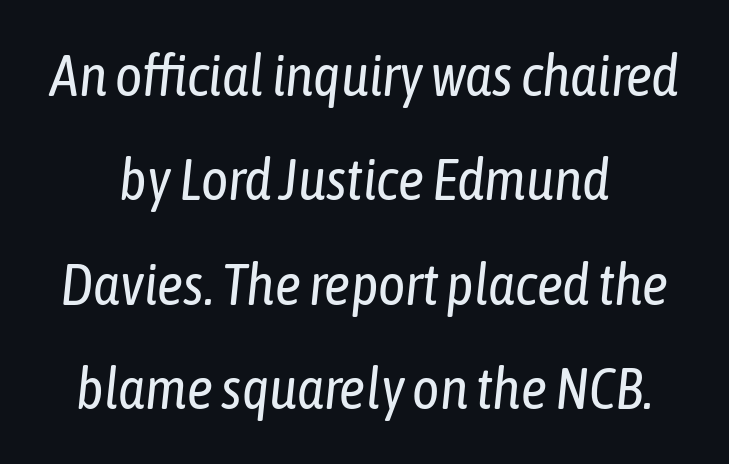
The image shows 58 px regular-weight, condensed type, italic (leaning right); set centered, line spacing 1.8x, normal letter spacing, not underlined; low stroke contrast and a medium x-height.
